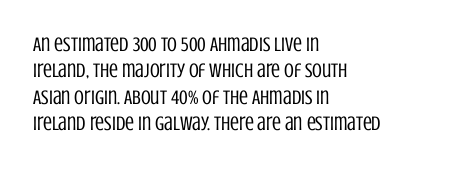
Q: Is the text bold? A: No.
Q: Is the text italic (slanted)? A: No, it is upright.
Q: Is the text underlined? A: No.
Q: How is the paragraph aligned? A: Left-aligned.
Q: Is the spacing between letters normal or unusually wide? A: Normal.
Q: Is the spacing between lines tight, normal or loose? A: Normal.
